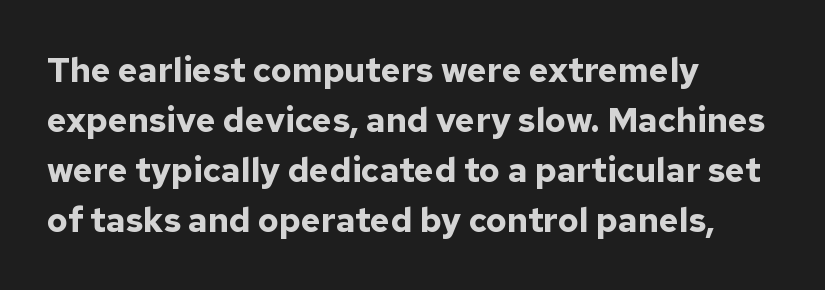
Looks like regular typesetting: each glyph gets only the width it needs. These lines are set flush left with a ragged right edge. The face used here is a sans, in the tradition of grotesques and geometrics. The rendering keeps characters at their native spacing. Characters remain perfectly vertical along every line. The lines sit at an ordinary, default distance from one another.
